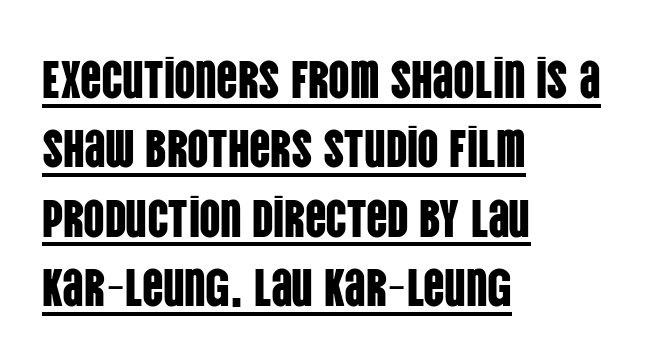
Rendered with straight, roman letterforms. How would I describe the line gaps? Plain and ordinary. Somebody hit Ctrl+U on this one — the words are underlined. Reading down the block, your eye returns to a fixed left position each line.
